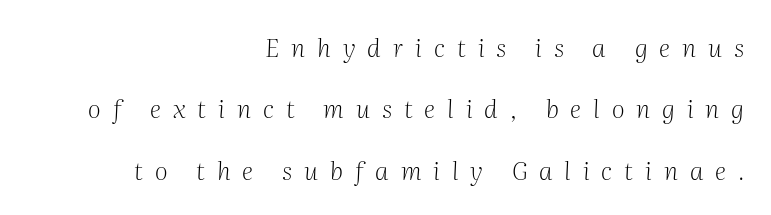
Q: Is the text bold? A: No.
Q: Is the text italic (slanted)? A: Yes, it leans right by about 2 degrees.
Q: Is the text underlined? A: No.
Q: How is the paragraph aligned? A: Right-aligned.
Q: Is the spacing between letters normal or unusually wide? A: Unusually wide.
Q: Is the spacing between lines tight, normal or loose? A: Loose.
